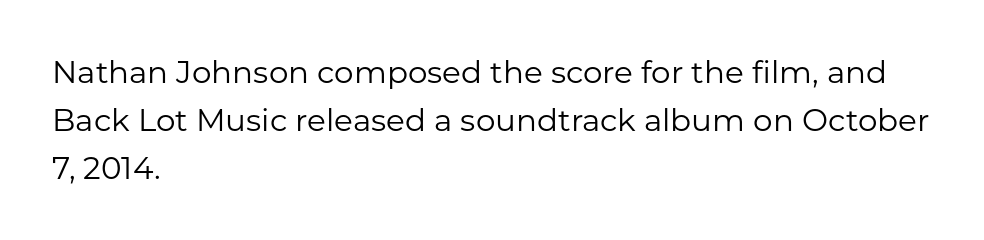
{"serif": "no", "italic": "no", "bold": "no", "weight": "regular", "width": "normal", "stroke_contrast": "low", "x_height": "medium", "monospaced": "no", "underline": "no", "align": "left", "line_spacing": "normal", "line_spacing_ratio": 1.55, "letter_spacing": "normal", "letter_spacing_em": 0.0, "glyph_px": 31}
